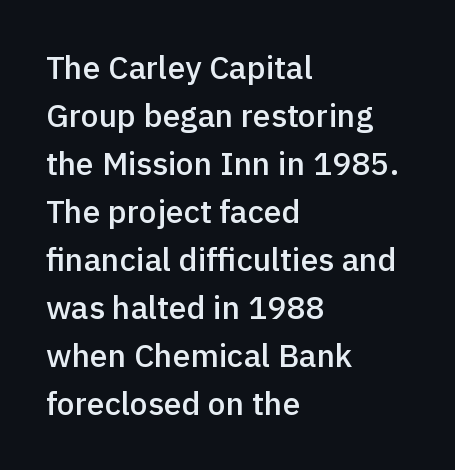
{"serif": "no", "italic": "no", "bold": "semi", "weight": "semibold", "width": "normal", "x_height": "medium", "monospaced": "no", "underline": "no", "align": "left", "line_spacing": "normal", "line_spacing_ratio": 1.5, "letter_spacing": "normal", "letter_spacing_em": 0.0, "glyph_px": 32}
